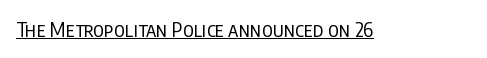
The image shows 20 px text type, upright; set normal letter spacing, underlined.
